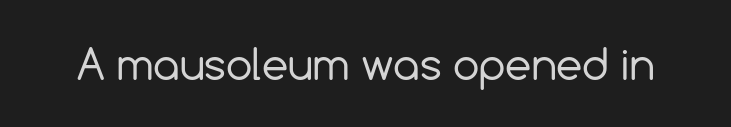
The image shows 42 px regular-weight sans-serif type, upright; set normal letter spacing, not underlined; a medium x-height.
